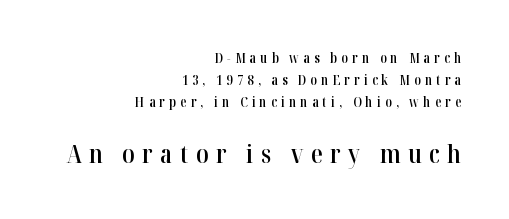
{"italic": "no", "bold": "semi", "underline": "no", "align": "right", "line_spacing": "normal", "line_spacing_ratio": 1.57, "letter_spacing": "wide", "letter_spacing_em": 0.29, "larger_block": "second", "size_ratio": 1.86, "glyph_px": 26}
